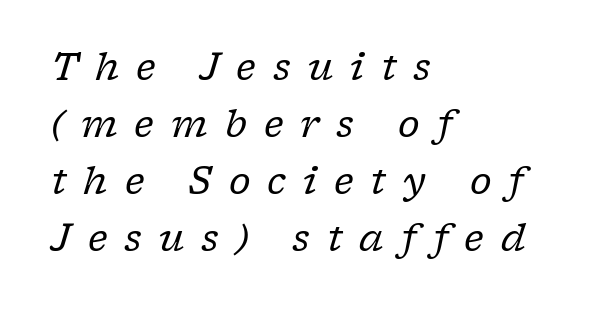
Q: Is the text bold? A: No.
Q: Is the text italic (slanted)? A: Yes, it leans right by about 17 degrees.
Q: Is the typeface a serif or a sans-serif typeface? A: Serif.
Q: Is the text underlined? A: No.
Q: How is the paragraph aligned? A: Left-aligned.
Q: Is the spacing between letters normal or unusually wide? A: Unusually wide.
Q: Is the spacing between lines tight, normal or loose? A: Normal.
Q: Width (condensed, normal, or wide)? A: Normal.
Q: Stroke contrast? A: Low.
Q: x-height? A: Medium.
Q: Monospaced? A: No.
